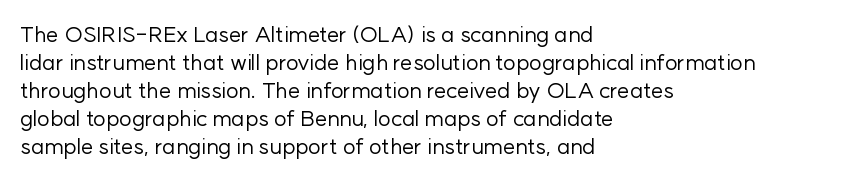
The image shows 22 px text type, upright; set left-aligned, normal line spacing (1.27x), normal letter spacing, not underlined.
